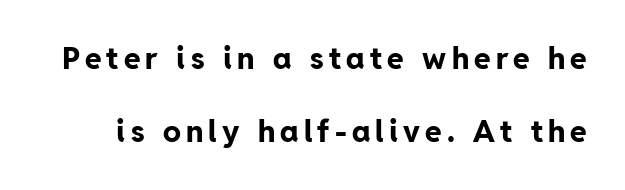
The image shows 30 px bold sans-serif type, upright; set loose line spacing (2.44x), not underlined; low stroke contrast and a medium x-height.
